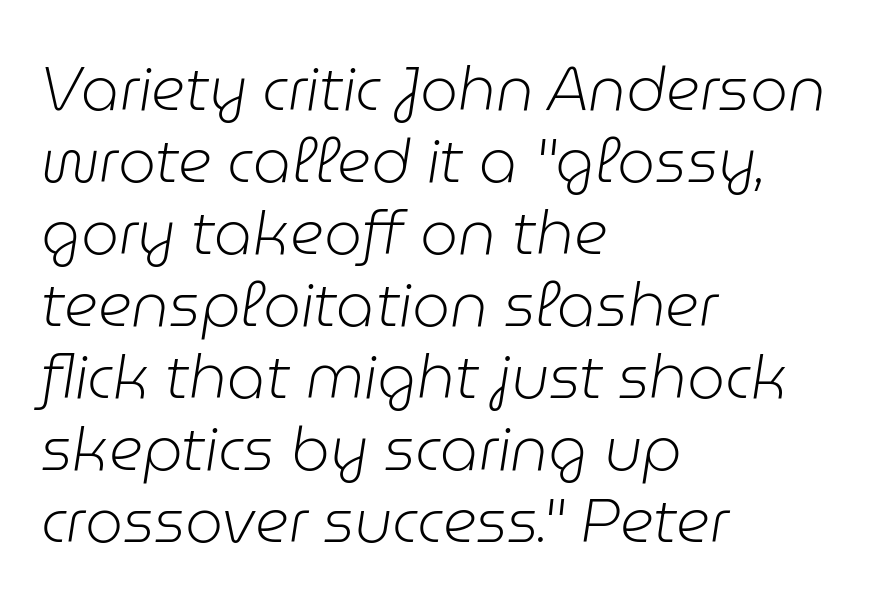
Q: Is the text bold? A: No.
Q: Is the text italic (slanted)? A: Yes, it leans right by about 9 degrees.
Q: Is the text underlined? A: No.
Q: How is the paragraph aligned? A: Left-aligned.
Q: Is the spacing between letters normal or unusually wide? A: Normal.
Q: Width (condensed, normal, or wide)? A: Normal.
Q: Stroke contrast? A: Low.
Q: x-height? A: Medium.
Q: Monospaced? A: No.
